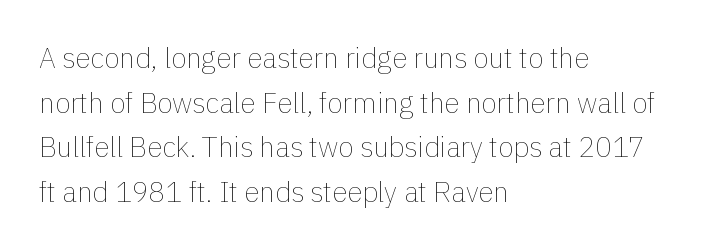
This sample has the flowing, uneven cadence of proportional lettering. Between one letter and the next there's only the usual sliver of space. The passage shown is not bold in any degree. Each row of text sits above clean, open space. This block has exactly the height ordinary leading produces. Characters remain perfectly vertical along every line.
